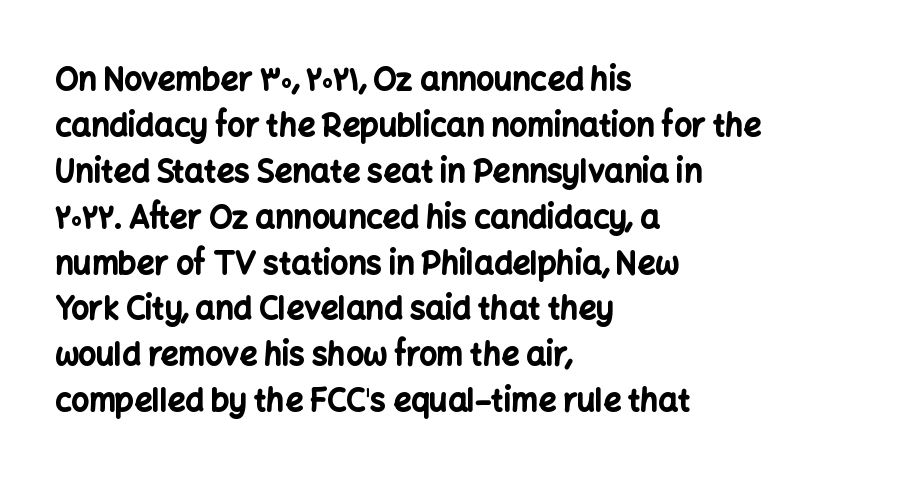
Q: Is the text bold? A: Yes.
Q: Is the text italic (slanted)? A: No, it is upright.
Q: Is the typeface a serif or a sans-serif typeface? A: Sans-serif.
Q: Is the text underlined? A: No.
Q: How is the paragraph aligned? A: Left-aligned.
Q: Is the spacing between letters normal or unusually wide? A: Normal.
Q: Is the spacing between lines tight, normal or loose? A: Normal.
Q: Width (condensed, normal, or wide)? A: Normal.
Q: Stroke contrast? A: Low.
Q: x-height? A: Medium.
Q: Monospaced? A: No.
